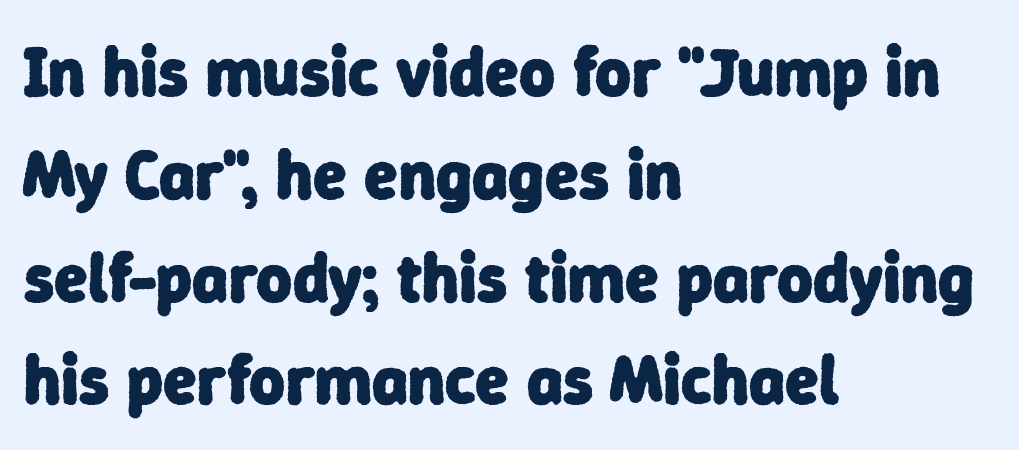
In CSS terms this would be text-align: left. The rendering keeps characters at their native spacing. Descender tails drop into unmarked territory. Regarding leading, the lines here are spaced in the standard way.
